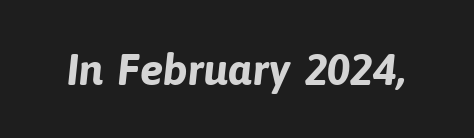
The image shows 44 px bold sans-serif type; set normal letter spacing, not underlined; low stroke contrast and a medium x-height.
